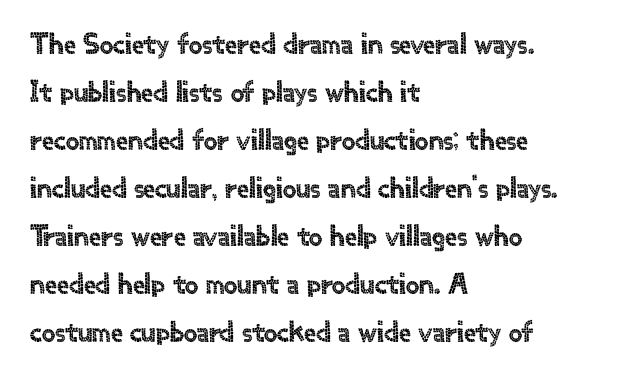
The image shows 30 px sans-serif type, upright; set left-aligned, normal line spacing (1.6x), normal letter spacing, not underlined; a small x-height.
